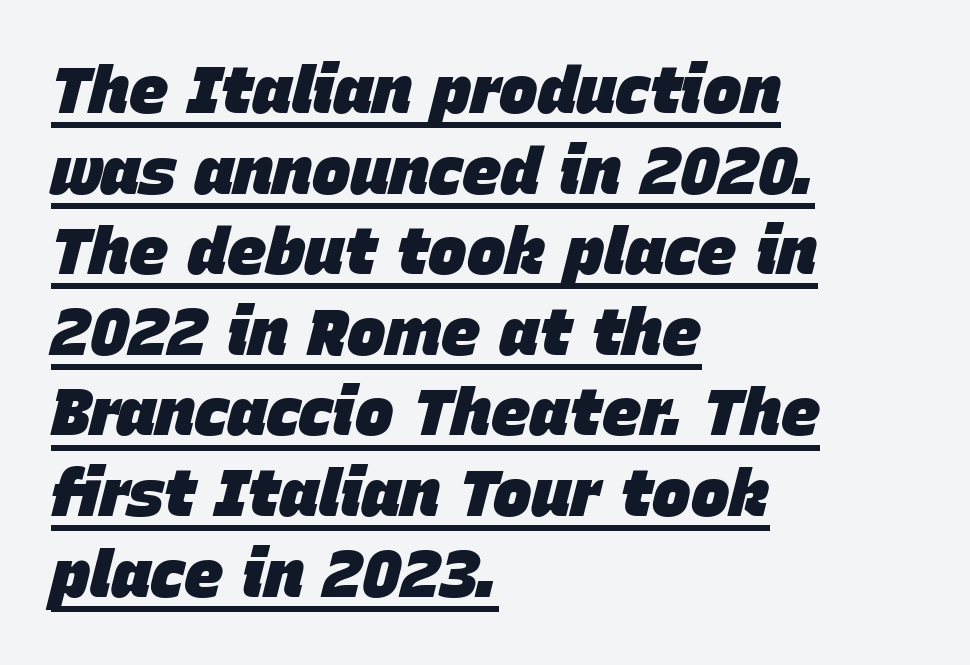
The image shows 65 px heavy type, italic (leaning right); set left-aligned, line spacing 1.24x, normal letter spacing, underlined; low stroke contrast and a large x-height.
